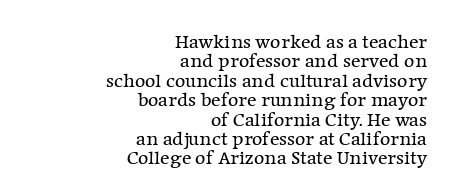
The image shows 20 px text type, upright; set right-aligned, tight line spacing (0.97x), normal letter spacing, not underlined.
